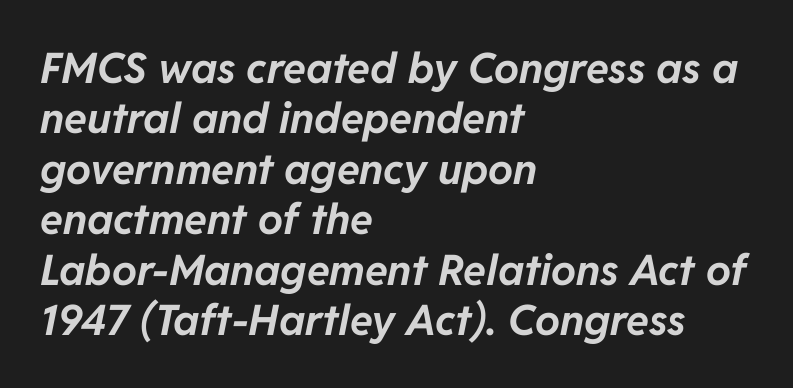
The face used here has a pronounced slope to its letters. You could not count columns in this text — the font is proportionally spaced. The rendering anchors every line to the left-hand side. Has an underline been added? It has not.
